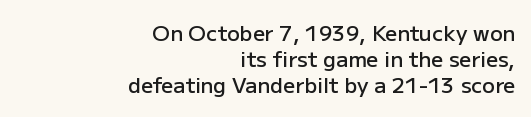
{"italic": "no", "bold": "semi", "underline": "no", "align": "right", "line_spacing_ratio": 1.24, "letter_spacing": "normal", "letter_spacing_em": 0.0, "glyph_px": 21}
